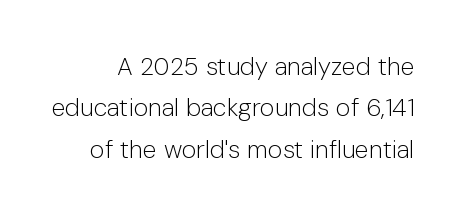
The image shows 25 px text type, upright; set normal line spacing (1.66x), normal letter spacing, not underlined.
